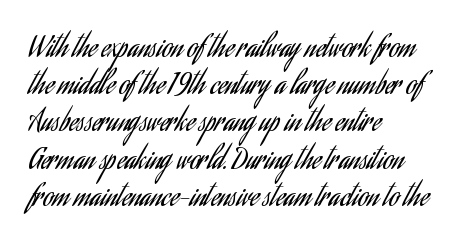
The image shows 28 px regular-weight, condensed sans-serif type; set left-aligned, normal line spacing (1.33x), normal letter spacing, not underlined; low stroke contrast and a small x-height.
